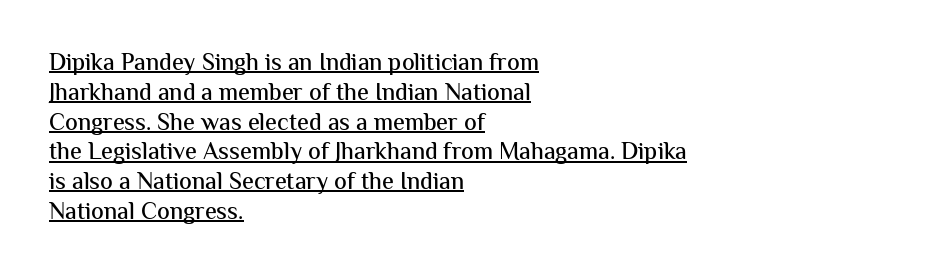
Tracking here is standard; glyphs follow each other at the usual distance. Nope, not italic — everything's standing straight. Each line starts at the same left margin while the right side varies. What decoration does the sample have? An underline.
